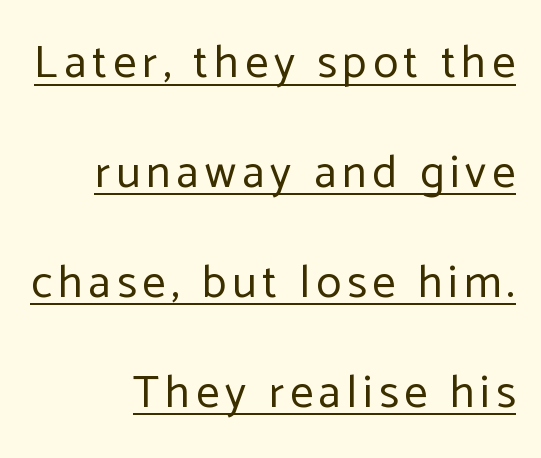
Q: Is the text bold? A: No.
Q: Is the text italic (slanted)? A: No, it is upright.
Q: Is the typeface a serif or a sans-serif typeface? A: Sans-serif.
Q: Is the text underlined? A: Yes.
Q: How is the paragraph aligned? A: Right-aligned.
Q: Is the spacing between lines tight, normal or loose? A: Loose.
Q: Width (condensed, normal, or wide)? A: Normal.
Q: Stroke contrast? A: Low.
Q: x-height? A: Medium.
Q: Monospaced? A: No.
